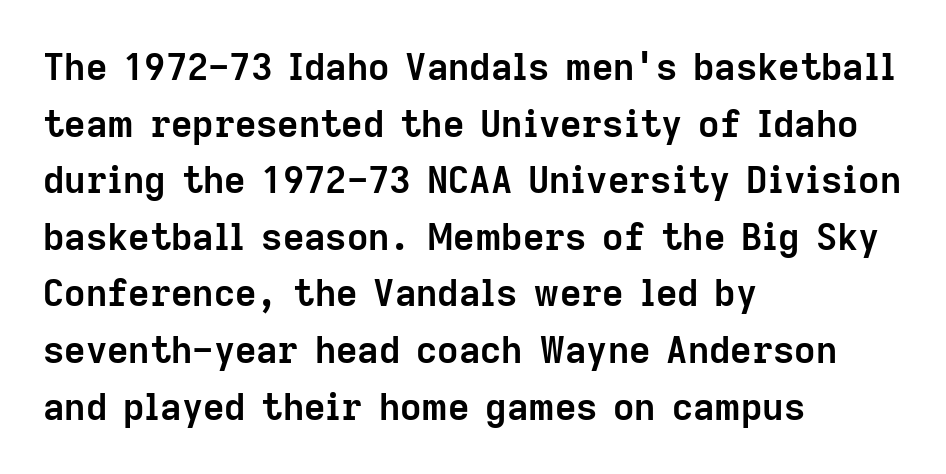
The typesetting leans heavy: a genuine bold. Varying glyph widths throughout — classic text-font behaviour. No italicization has been applied; the sample stays upright. The paragraph shown leans on its left margin. In terms of leading, this rendering sits right in the middle.
